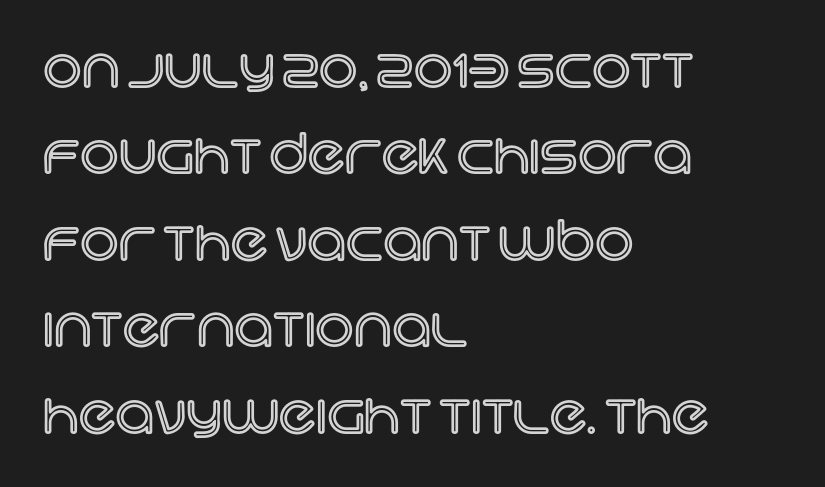
{"italic": "no", "width": "normal", "x_height": "large", "monospaced": "no", "underline": "no", "align": "left", "line_spacing": "normal", "line_spacing_ratio": 1.6, "letter_spacing": "normal", "letter_spacing_em": 0.0, "glyph_px": 54}
